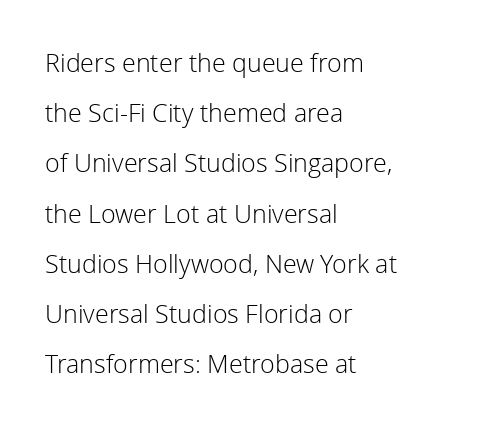
{"italic": "no", "bold": "no", "underline": "no", "align": "left", "line_spacing": "loose", "line_spacing_ratio": 2.01, "letter_spacing": "normal", "letter_spacing_em": 0.0, "glyph_px": 25}
